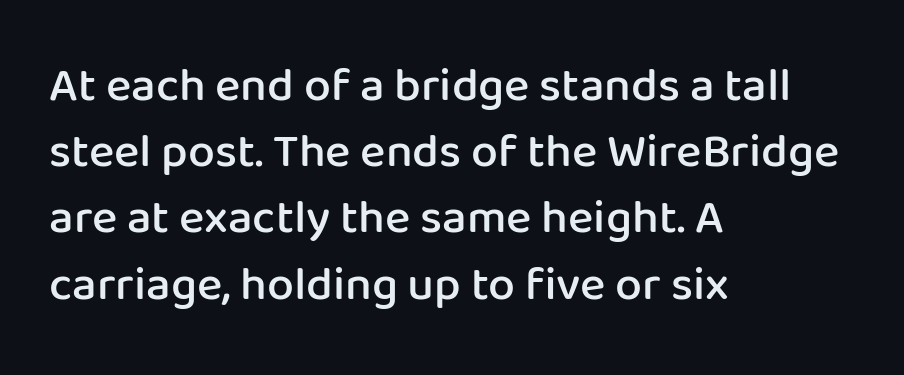
Q: Is the text bold? A: Semi-bold.
Q: Is the text italic (slanted)? A: No, it is upright.
Q: Is the typeface a serif or a sans-serif typeface? A: Sans-serif.
Q: Is the text underlined? A: No.
Q: How is the paragraph aligned? A: Left-aligned.
Q: Is the spacing between letters normal or unusually wide? A: Normal.
Q: Is the spacing between lines tight, normal or loose? A: Normal.
Q: Width (condensed, normal, or wide)? A: Normal.
Q: Stroke contrast? A: Low.
Q: x-height? A: Medium.
Q: Monospaced? A: No.
